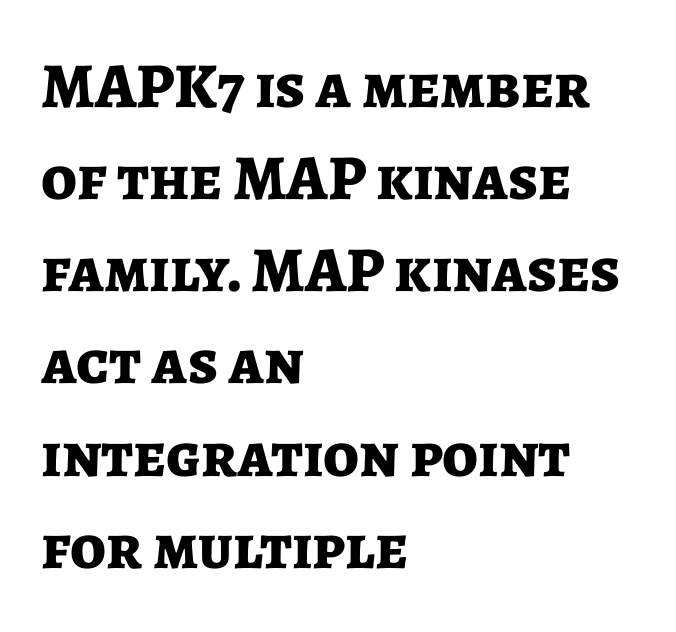
Q: Is the text bold? A: Yes.
Q: Is the text italic (slanted)? A: No, it is upright.
Q: Is the typeface a serif or a sans-serif typeface? A: Sans-serif.
Q: Is the text underlined? A: No.
Q: How is the paragraph aligned? A: Left-aligned.
Q: Is the spacing between letters normal or unusually wide? A: Normal.
Q: Is the spacing between lines tight, normal or loose? A: Normal.
Q: Width (condensed, normal, or wide)? A: Normal.
Q: Stroke contrast? A: Low.
Q: x-height? A: Medium.
Q: Monospaced? A: No.
